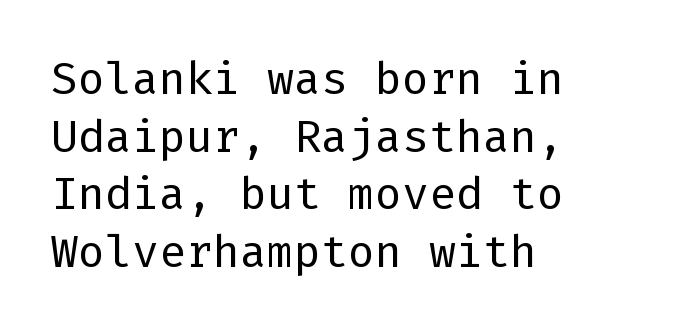
Here the glyphs are tracked normally, forming tight word shapes. If you drew a ruler down the left edge, every line would touch it. The axis of the letterforms is exactly vertical. The block of text has a typical density, with ordinary space between rows.
